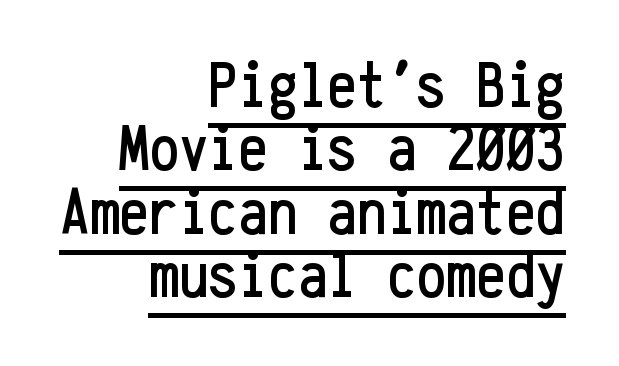
The image shows 66 px condensed sans-serif type, upright, monospaced; set right-aligned, tight line spacing (0.96x), normal letter spacing, underlined; low stroke contrast and a medium x-height.
